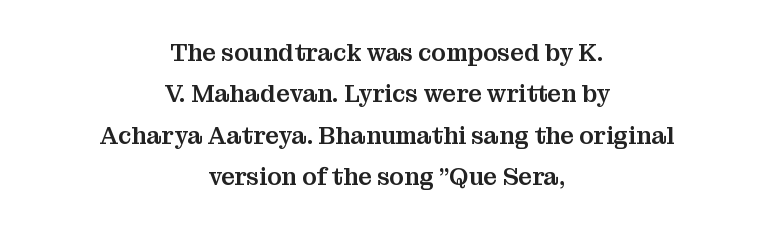
{"italic": "no", "underline": "no", "align": "center", "line_spacing_ratio": 1.72, "letter_spacing": "normal", "letter_spacing_em": 0.0, "glyph_px": 24}
